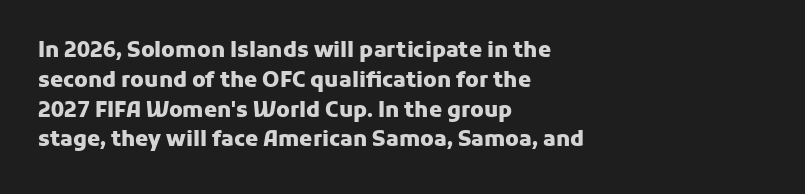
{"italic": "no", "bold": "yes", "underline": "no", "align": "left", "line_spacing": "normal", "line_spacing_ratio": 1.42, "letter_spacing": "normal", "letter_spacing_em": 0.0, "glyph_px": 21}
